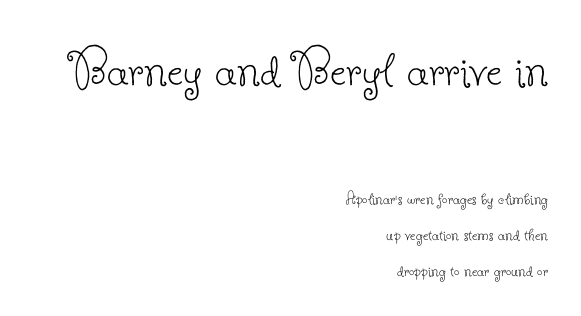
{"serif": "yes", "italic": "no", "bold": "no", "weight": "thin", "width": "normal", "stroke_contrast": "low", "x_height": "small", "monospaced": "no", "underline": "no", "align": "right", "line_spacing_ratio": 1.89, "letter_spacing": "normal", "letter_spacing_em": 0.0, "larger_block": "first", "size_ratio": 3.0, "glyph_px": 57}
